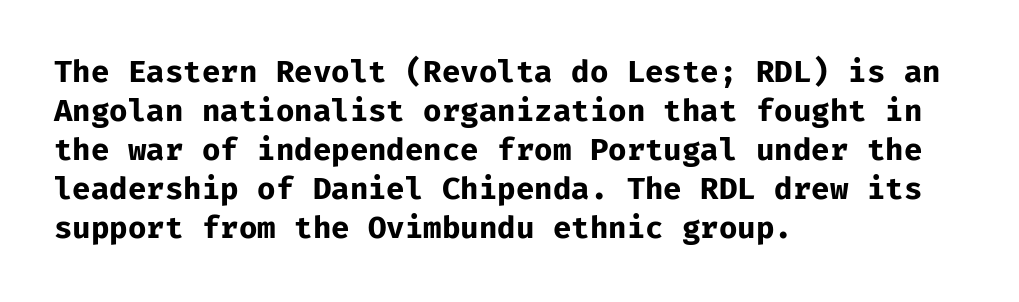
Q: Is the text bold? A: Yes.
Q: Is the text italic (slanted)? A: No, it is upright.
Q: Is the typeface a serif or a sans-serif typeface? A: Sans-serif.
Q: Is the text underlined? A: No.
Q: How is the paragraph aligned? A: Left-aligned.
Q: Is the spacing between letters normal or unusually wide? A: Normal.
Q: Is the spacing between lines tight, normal or loose? A: Normal.
Q: Width (condensed, normal, or wide)? A: Normal.
Q: Stroke contrast? A: Low.
Q: x-height? A: Medium.
